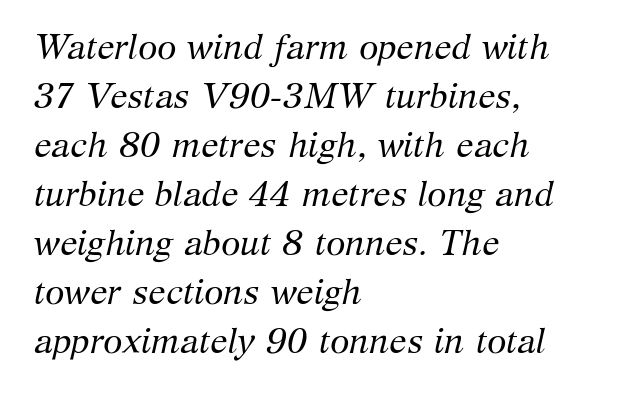
{"serif": "yes", "italic": "yes", "lean": "right", "slant_degrees": 12, "bold": "no", "weight": "regular", "width": "normal", "stroke_contrast": "medium", "x_height": "medium", "monospaced": "no", "underline": "no", "align": "left", "line_spacing": "normal", "line_spacing_ratio": 1.4, "letter_spacing": "normal", "letter_spacing_em": 0.0, "glyph_px": 35}
